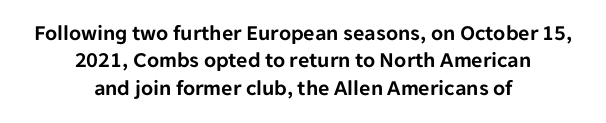
Vertical strokes here are truly vertical. This sample is center-justified, so both line endings float freely. Underline: absent. The tracking reads as untouched default to a designer's eye.
